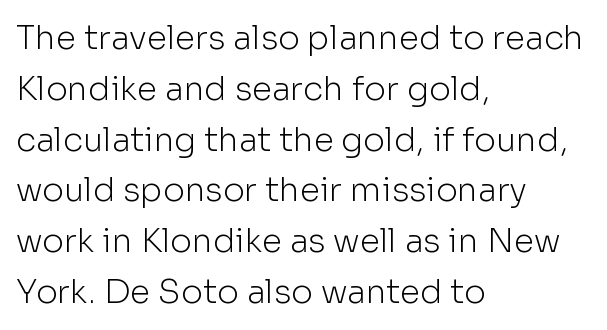
{"serif": "no", "italic": "no", "bold": "no", "weight": "light", "width": "normal", "stroke_contrast": "low", "x_height": "medium", "monospaced": "no", "underline": "no", "align": "left", "line_spacing": "normal", "line_spacing_ratio": 1.54, "letter_spacing": "normal", "letter_spacing_em": 0.0, "glyph_px": 33}
